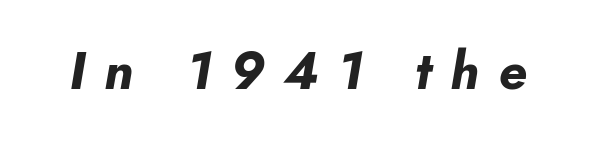
{"italic": "yes", "lean": "right", "slant_degrees": 10, "bold": "yes", "weight": "bold", "width": "normal", "stroke_contrast": "low", "x_height": "small", "monospaced": "no", "underline": "no", "letter_spacing": "wide", "letter_spacing_em": 0.36, "glyph_px": 52}
